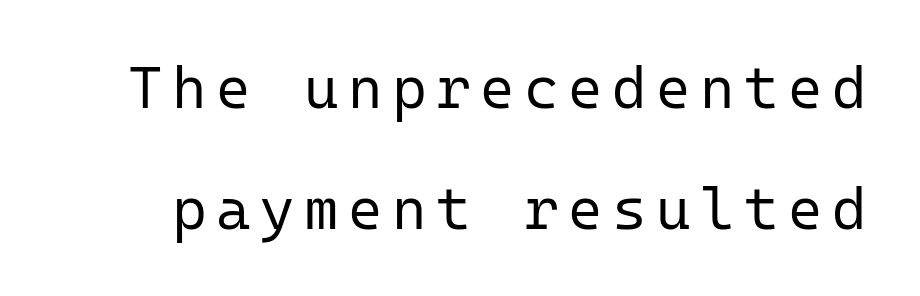
If you drew a line through each stem, it would be perfectly vertical. The words here are not underlined. The face used here is monospaced, like something from a code editor. The typesetting does not lean heavy: it is not bold. Regarding leading, the lines here are spaced well apart. These lines are composed in type without serifs.
